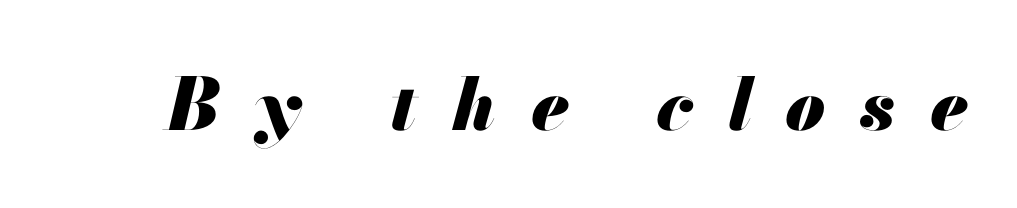
{"italic": "yes", "lean": "right", "slant_degrees": 13, "bold": "yes", "weight": "heavy", "width": "normal", "stroke_contrast": "medium", "x_height": "small", "monospaced": "no", "underline": "no", "letter_spacing": "wide", "letter_spacing_em": 0.48, "glyph_px": 72}
